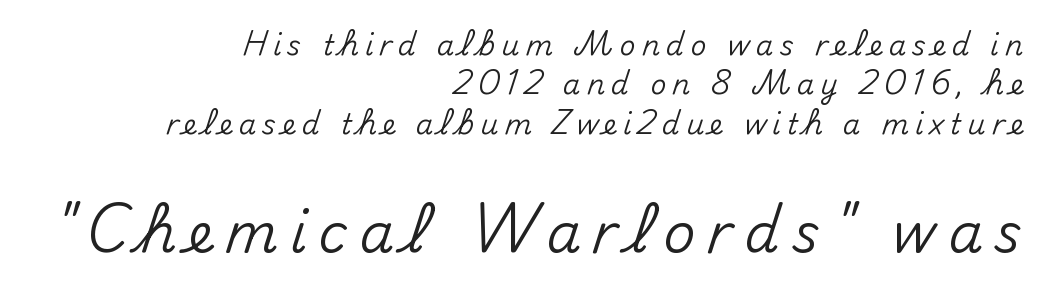
Q: Is the text italic (slanted)? A: Yes.
Q: Is the typeface a serif or a sans-serif typeface? A: Sans-serif.
Q: Is the text underlined? A: No.
Q: How is the paragraph aligned? A: Right-aligned.
Q: Is the spacing between letters normal or unusually wide? A: Unusually wide.
Q: Is the spacing between lines tight, normal or loose? A: Normal.
Q: Which block of text is set in a larger size, the first (top) or the second (bottom)? A: The second (bottom) one.
Q: Width (condensed, normal, or wide)? A: Normal.
Q: Stroke contrast? A: Medium.
Q: x-height? A: Small.
Q: Monospaced? A: No.
